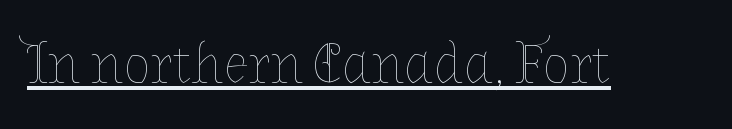
Q: Is the text bold? A: No.
Q: Is the text italic (slanted)? A: No, it is upright.
Q: Is the text underlined? A: Yes.
Q: Is the spacing between letters normal or unusually wide? A: Normal.
Q: Width (condensed, normal, or wide)? A: Normal.
Q: Stroke contrast? A: Low.
Q: x-height? A: Medium.
Q: Monospaced? A: No.
